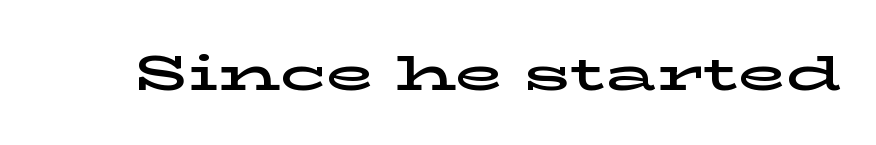
Character widths vary here, with narrow letters taking less room than wide ones. Check the space under the baseline: it is left empty. There is no visible air inserted between adjacent glyphs. The characters display serif detailing at their extremities.
